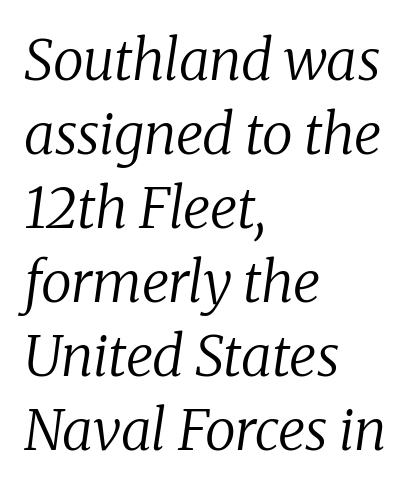
{"serif": "yes", "italic": "yes", "lean": "right", "slant_degrees": 8, "bold": "no", "weight": "regular", "width": "normal", "stroke_contrast": "low", "x_height": "medium", "monospaced": "no", "underline": "no", "align": "left", "line_spacing": "normal", "line_spacing_ratio": 1.32, "letter_spacing": "normal", "letter_spacing_em": 0.0, "glyph_px": 56}
